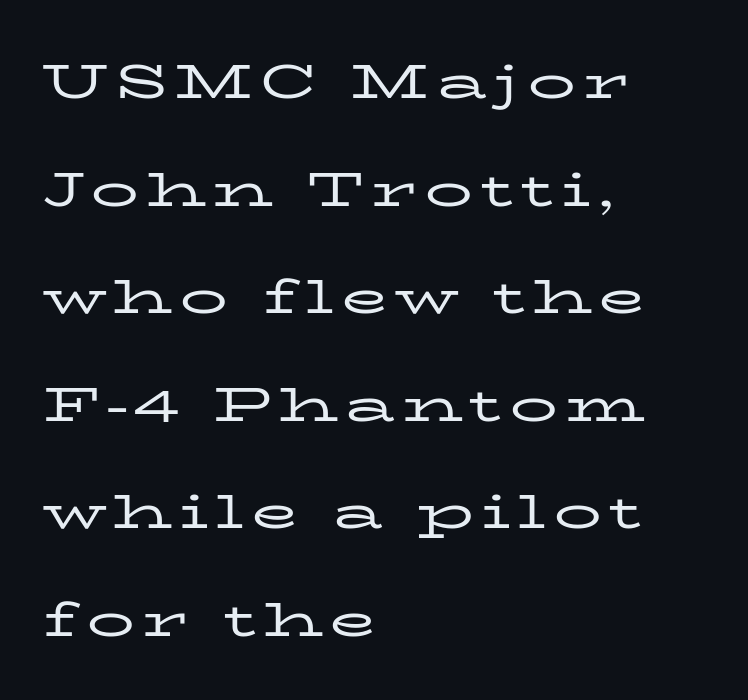
The image shows 48 px regular-weight, wide serif type, upright; set left-aligned, loose line spacing (2.24x), not underlined; low stroke contrast and a medium x-height.
